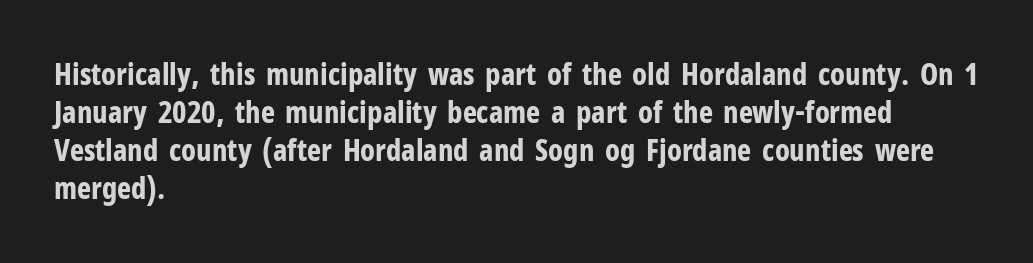
The image shows 30 px bold, condensed sans-serif type, upright; set left-aligned, normal line spacing (1.27x), normal letter spacing, not underlined; low stroke contrast and a medium x-height.
